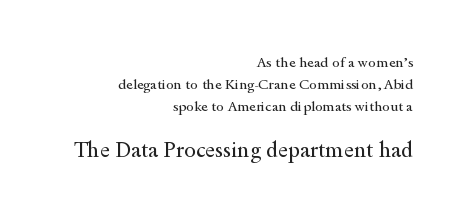
Q: Is the text bold? A: No.
Q: Is the text italic (slanted)? A: No, it is upright.
Q: Is the text underlined? A: No.
Q: How is the paragraph aligned? A: Right-aligned.
Q: Is the spacing between letters normal or unusually wide? A: Normal.
Q: Is the spacing between lines tight, normal or loose? A: Normal.
Q: Which block of text is set in a larger size, the first (top) or the second (bottom)? A: The second (bottom) one.
